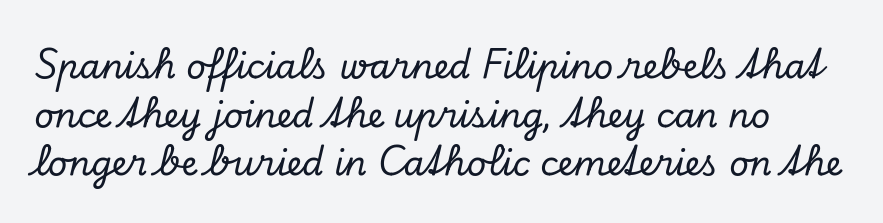
The image shows 34 px serif type, italic (leaning right); set normal line spacing (1.43x), normal letter spacing, not underlined; low stroke contrast and a small x-height.
